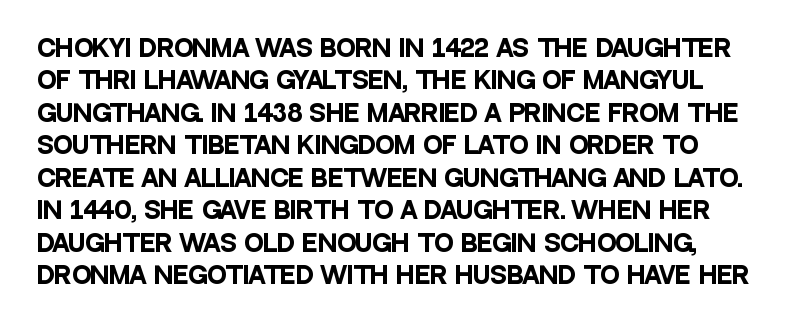
Characters remain perfectly vertical along every line. Underlining? Definitely not there. How heavy is the stroke? Heavy — this is a bold. How are the letters spaced? Ordinarily, with no added tracking.
